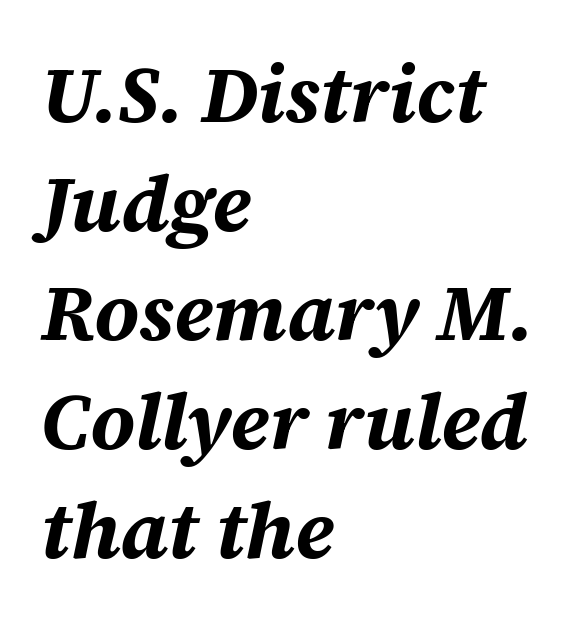
Q: Is the text bold? A: Yes.
Q: Is the text italic (slanted)? A: Yes, it leans right by about 12 degrees.
Q: Is the text underlined? A: No.
Q: How is the paragraph aligned? A: Left-aligned.
Q: Is the spacing between letters normal or unusually wide? A: Normal.
Q: Is the spacing between lines tight, normal or loose? A: Normal.
Q: Width (condensed, normal, or wide)? A: Normal.
Q: Stroke contrast? A: Medium.
Q: x-height? A: Large.
Q: Monospaced? A: No.
